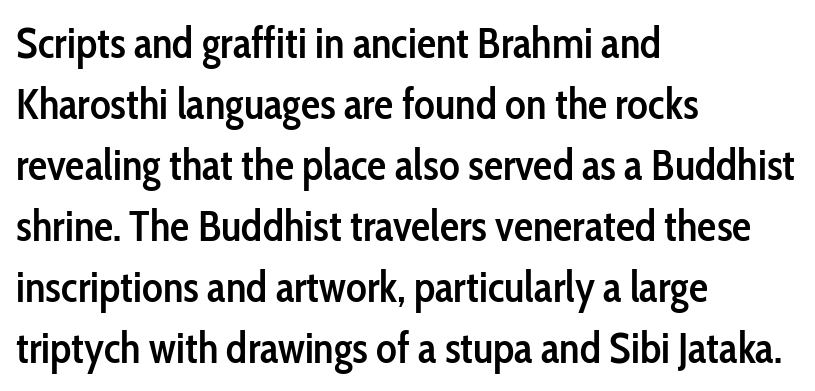
Each letter's strokes conclude bluntly, with no projecting serifs. Does the lettering tilt? It doesn't — this is upright. This sample has the flowing, uneven cadence of proportional lettering. Bare-footed words on every line. Whoever set this chose a conventional vertical rhythm.
